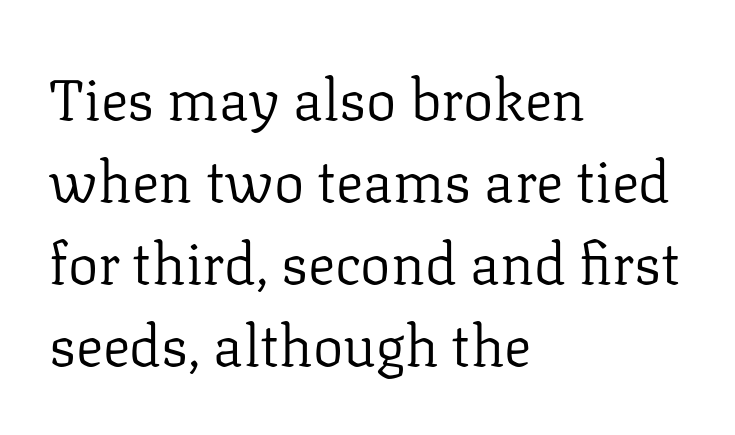
Q: Is the text bold? A: No.
Q: Is the text italic (slanted)? A: No, it is upright.
Q: Is the typeface a serif or a sans-serif typeface? A: Serif.
Q: Is the text underlined? A: No.
Q: How is the paragraph aligned? A: Left-aligned.
Q: Is the spacing between letters normal or unusually wide? A: Normal.
Q: Is the spacing between lines tight, normal or loose? A: Normal.
Q: Width (condensed, normal, or wide)? A: Normal.
Q: Stroke contrast? A: Low.
Q: x-height? A: Medium.
Q: Monospaced? A: No.
